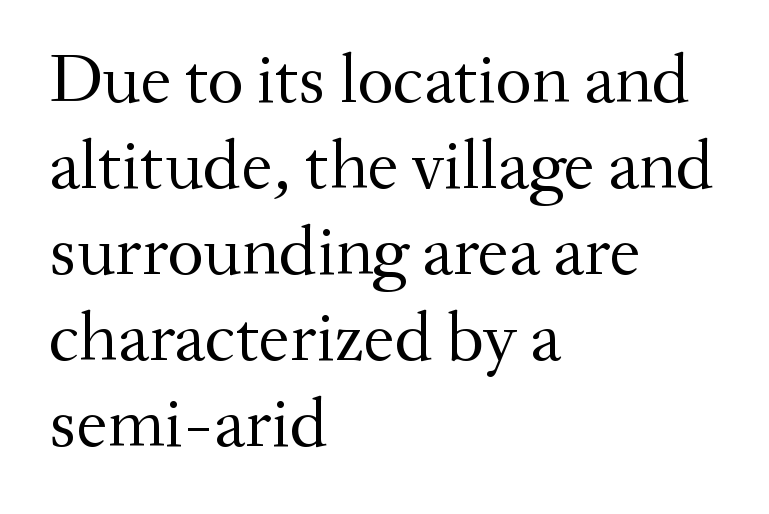
{"serif": "yes", "italic": "no", "bold": "no", "weight": "regular", "width": "normal", "stroke_contrast": "medium", "x_height": "small", "monospaced": "no", "underline": "no", "align": "left", "line_spacing_ratio": 1.23, "letter_spacing": "normal", "letter_spacing_em": 0.0, "glyph_px": 70}
